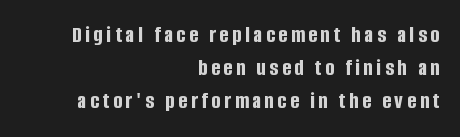
{"italic": "no", "bold": "yes", "underline": "no", "align": "right", "line_spacing": "normal", "line_spacing_ratio": 1.44, "glyph_px": 23}
